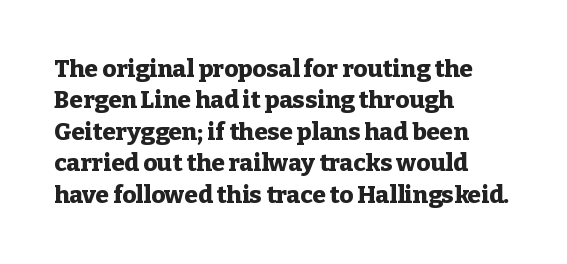
Q: Is the text bold? A: Yes.
Q: Is the text italic (slanted)? A: No, it is upright.
Q: Is the text underlined? A: No.
Q: How is the paragraph aligned? A: Left-aligned.
Q: Is the spacing between letters normal or unusually wide? A: Normal.
Q: Is the spacing between lines tight, normal or loose? A: Normal.
